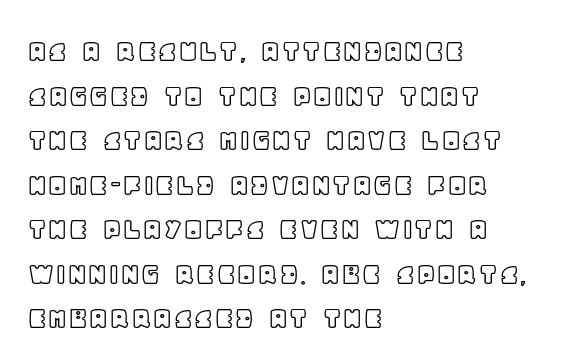
The image shows 33 px text type, upright; set left-aligned, normal line spacing (1.35x), normal letter spacing, not underlined; a large x-height.
